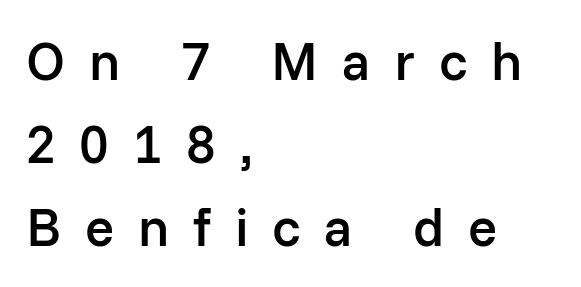
Set as a demibold, roughly 600 on the weight scale. Serif or sans? Sans — the stroke terminals are bare. Observe the wide spacing: letters keep a clear distance from each other. Descender tails drop into unmarked territory. This sample has the flowing, uneven cadence of proportional lettering.
